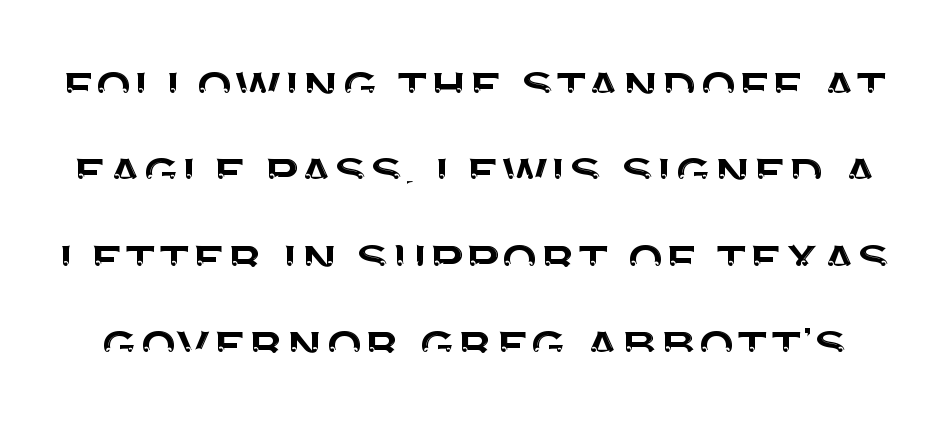
Q: Is the text italic (slanted)? A: No, it is upright.
Q: Is the typeface a serif or a sans-serif typeface? A: Sans-serif.
Q: Is the text underlined? A: No.
Q: Is the spacing between letters normal or unusually wide? A: Normal.
Q: Is the spacing between lines tight, normal or loose? A: Normal.
Q: Width (condensed, normal, or wide)? A: Normal.
Q: Stroke contrast? A: Medium.
Q: x-height? A: Large.
Q: Monospaced? A: No.
